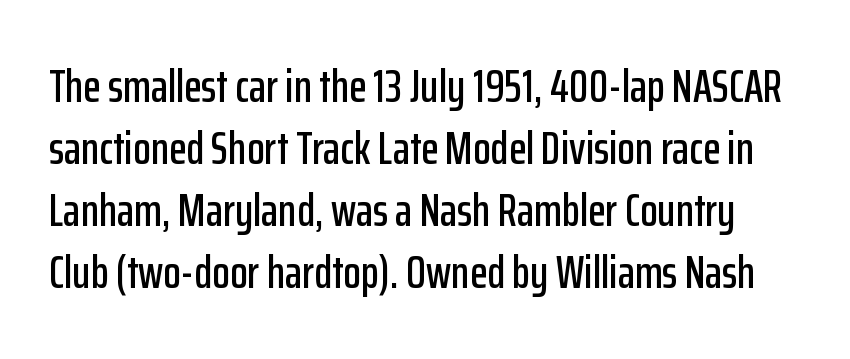
Q: Is the text italic (slanted)? A: No, it is upright.
Q: Is the typeface a serif or a sans-serif typeface? A: Sans-serif.
Q: Is the text underlined? A: No.
Q: Is the spacing between letters normal or unusually wide? A: Normal.
Q: Is the spacing between lines tight, normal or loose? A: Normal.
Q: Width (condensed, normal, or wide)? A: Condensed.
Q: Stroke contrast? A: Low.
Q: x-height? A: Medium.
Q: Monospaced? A: No.
